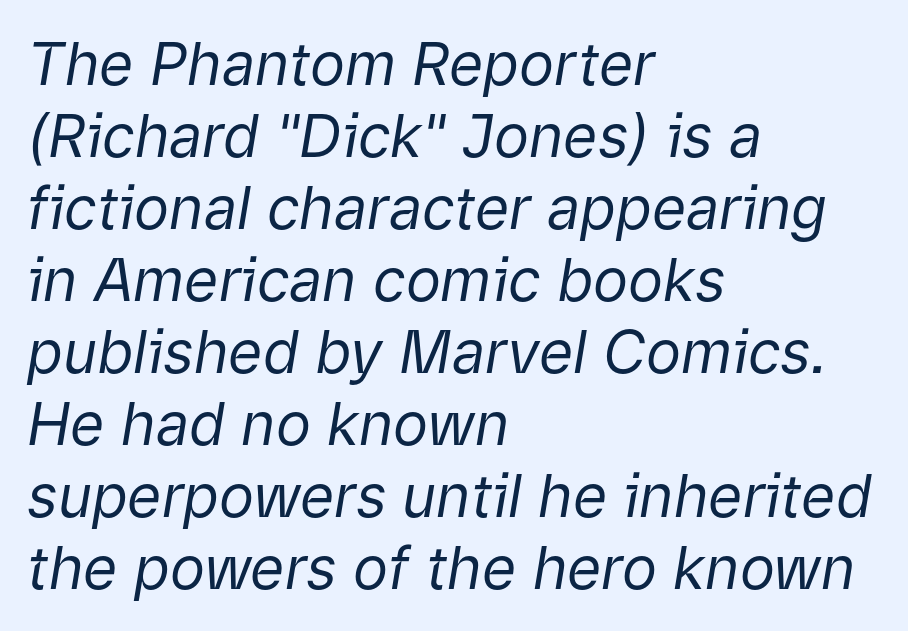
{"italic": "yes", "lean": "right", "slant_degrees": 9, "bold": "no", "weight": "regular", "width": "normal", "stroke_contrast": "low", "x_height": "medium", "monospaced": "no", "underline": "no", "align": "left", "line_spacing_ratio": 1.22, "letter_spacing": "normal", "letter_spacing_em": 0.0, "glyph_px": 59}
